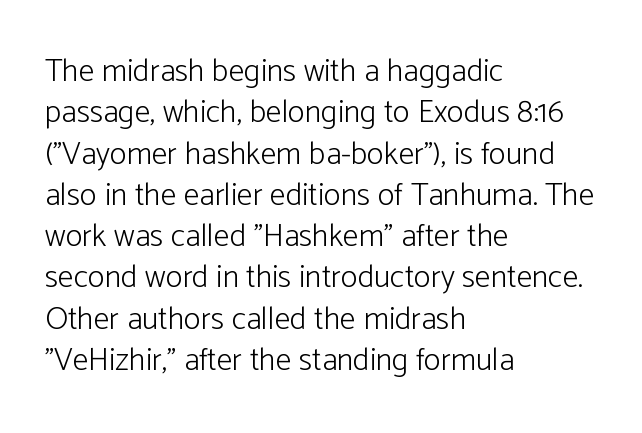
A quiet, ordinary-to-light weight characterises the typeface. The gap between lines stays unmarked. In terms of letterform style, serifs are entirely absent. Reading down the block, your eye returns to a fixed left position each line. Each letter keeps its own natural width here, so spacing adapts to shape. Letter spacing: default.
